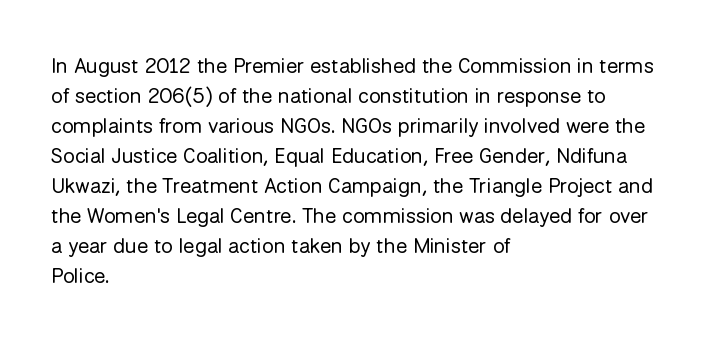
The image shows 21 px text type, upright; set left-aligned, normal line spacing (1.43x), normal letter spacing, not underlined.
